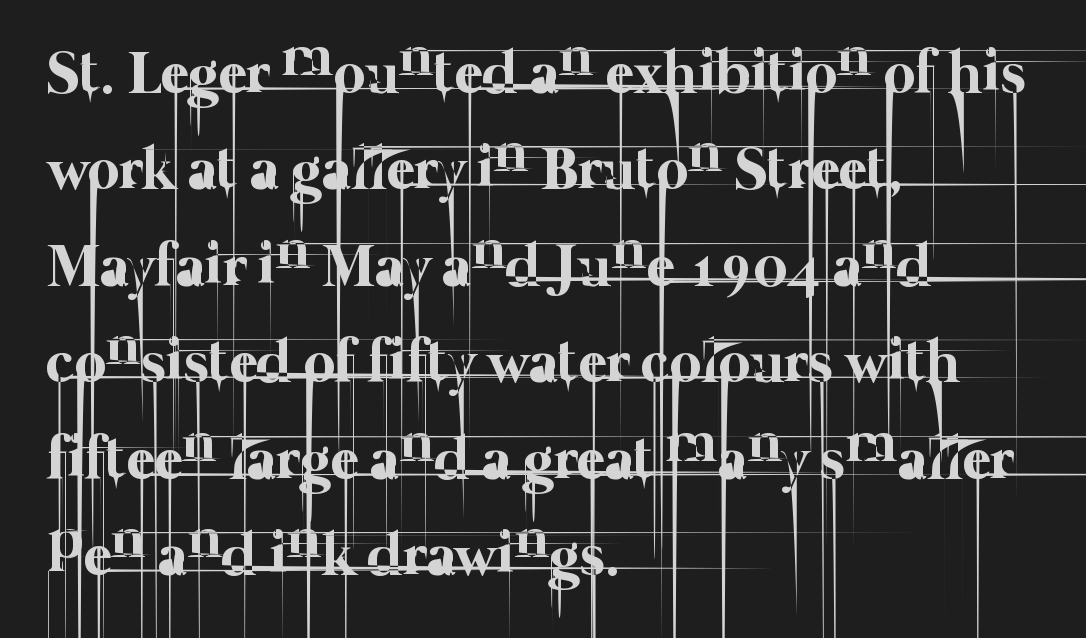
Between one letter and the next there's only the usual sliver of space. This rendering uses left alignment, leaving the right contour irregular. On a weight scale, this lands at 450 or below. The strip under each line holds only bare page. Spacing verdict: proportional, widths tailored to each character.
